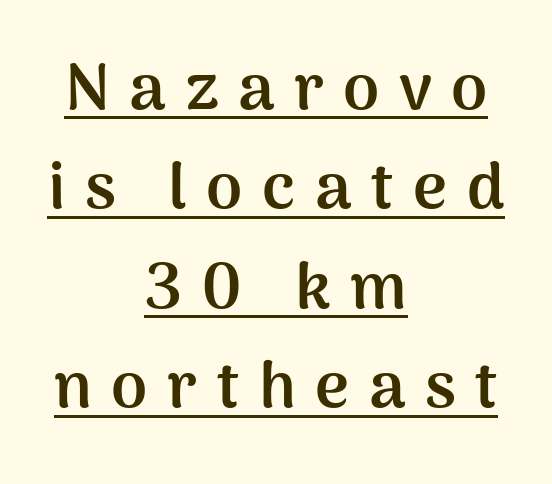
The image shows 65 px semibold sans-serif type, upright; set centered, normal line spacing (1.53x), unusually wide letter spacing (+0.3 em), underlined; medium stroke contrast and a medium x-height.
